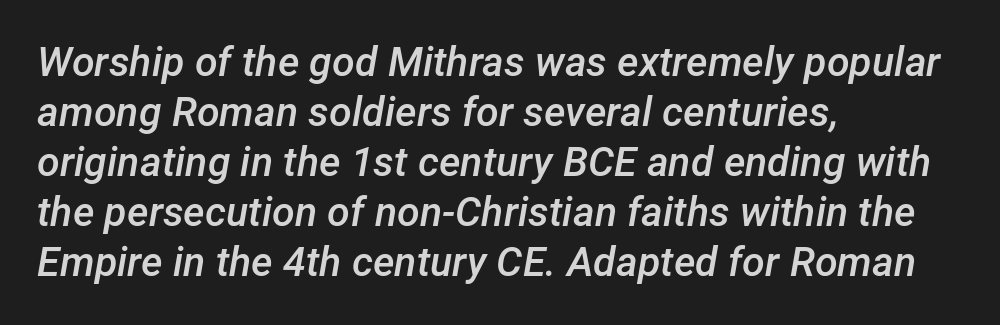
The image shows 41 px semibold type, italic (leaning right); set left-aligned, line spacing 1.22x, normal letter spacing, not underlined; low stroke contrast and a medium x-height.
